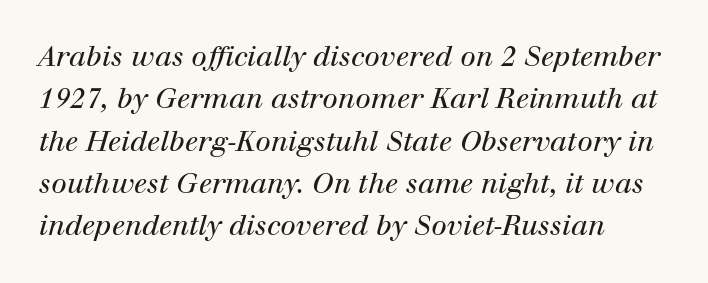
Q: Is the text bold? A: No.
Q: Is the text italic (slanted)? A: Yes, it leans right by about 12 degrees.
Q: Is the typeface a serif or a sans-serif typeface? A: Serif.
Q: Is the text underlined? A: No.
Q: How is the paragraph aligned? A: Left-aligned.
Q: Is the spacing between letters normal or unusually wide? A: Normal.
Q: Is the spacing between lines tight, normal or loose? A: Normal.
Q: Width (condensed, normal, or wide)? A: Normal.
Q: Stroke contrast? A: High.
Q: x-height? A: Medium.
Q: Monospaced? A: No.
